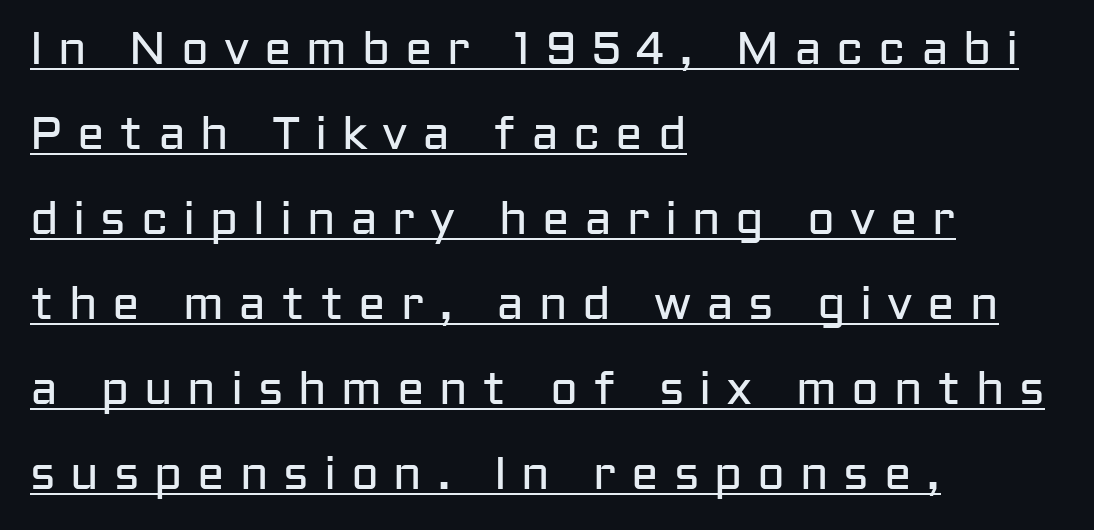
Q: Is the text bold? A: No.
Q: Is the text italic (slanted)? A: No, it is upright.
Q: Is the typeface a serif or a sans-serif typeface? A: Sans-serif.
Q: Is the text underlined? A: Yes.
Q: How is the paragraph aligned? A: Left-aligned.
Q: Is the spacing between letters normal or unusually wide? A: Unusually wide.
Q: Width (condensed, normal, or wide)? A: Normal.
Q: Stroke contrast? A: Low.
Q: x-height? A: Medium.
Q: Monospaced? A: No.
